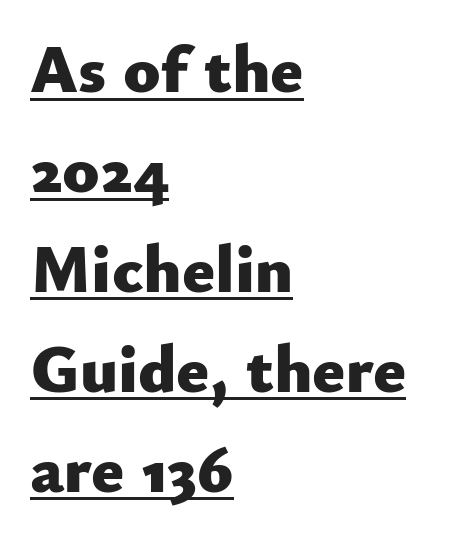
Visually the block forms a straight wall on the left and a jagged coastline on the right. Style check: upright. Leading: standard. The face used here has the dense, thick strokes of a bold.
